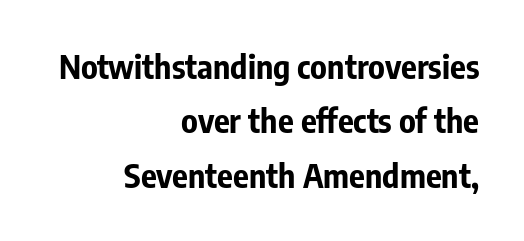
The image shows 33 px bold, condensed sans-serif type, upright; set right-aligned, normal line spacing (1.65x), normal letter spacing, not underlined; low stroke contrast and a medium x-height.
